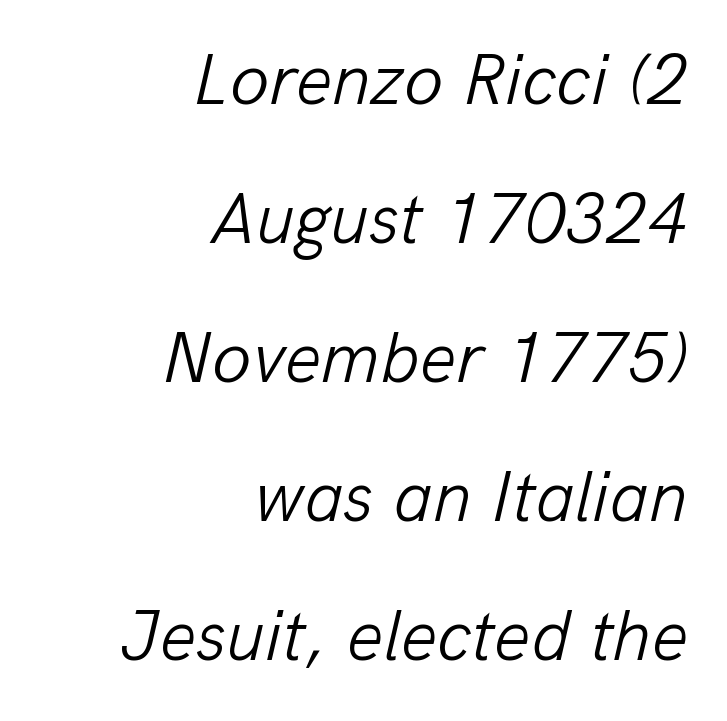
Unmarked baselines from the first word to the last. Characters are canted at an angle relative to the baseline's perpendicular. No heavy texture on the line: the type isn't bold. Here the designer chose a conventional face with non-uniform glyph widths.
